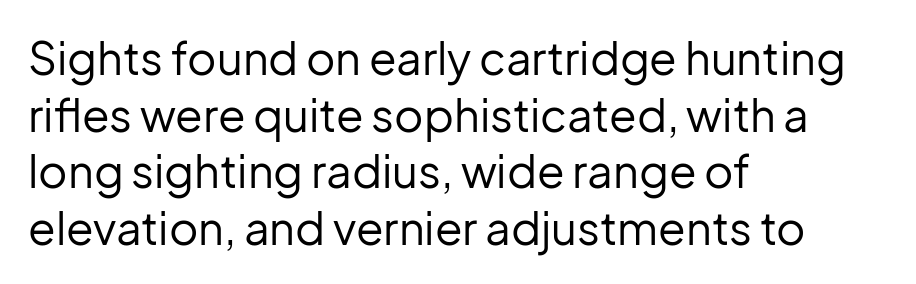
Q: Is the text bold? A: No.
Q: Is the text italic (slanted)? A: No, it is upright.
Q: Is the typeface a serif or a sans-serif typeface? A: Sans-serif.
Q: Is the text underlined? A: No.
Q: How is the paragraph aligned? A: Left-aligned.
Q: Is the spacing between letters normal or unusually wide? A: Normal.
Q: Is the spacing between lines tight, normal or loose? A: Normal.
Q: Width (condensed, normal, or wide)? A: Normal.
Q: Stroke contrast? A: Low.
Q: x-height? A: Medium.
Q: Monospaced? A: No.
